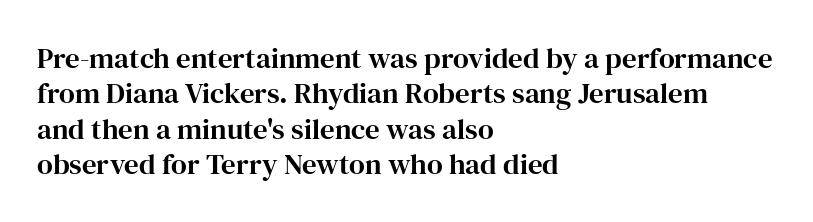
Note: serifs present on the glyphs. Plain, unruled lines of type. The text block is weighted toward the left margin, trailing off unevenly rightward. Posture: upright roman. Short note: letters normally spaced. The face used here is proportionally spaced, like ordinary book or web type.
